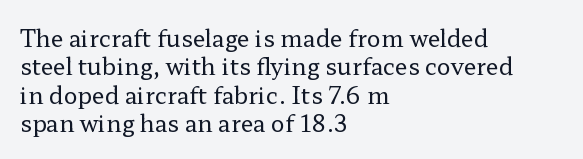
{"italic": "no", "bold": "no", "underline": "no", "align": "left", "line_spacing_ratio": 1.23, "letter_spacing": "normal", "letter_spacing_em": 0.0, "glyph_px": 23}
